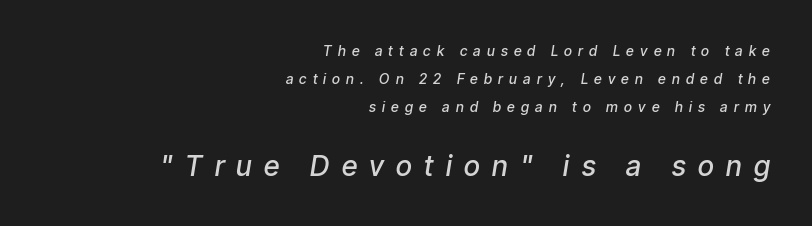
The image shows 28 px semibold, condensed type, italic (leaning right); set right-aligned, loose line spacing (2.0x), unusually wide letter spacing (+0.44 em), not underlined; the second (bottom) block is 2.0x larger; low stroke contrast and a medium x-height.
